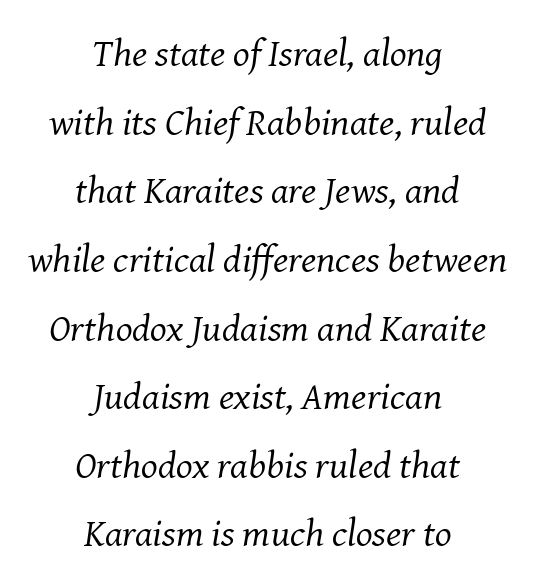
The image shows 39 px regular-weight serif type, italic (leaning right); set centered, line spacing 1.76x, normal letter spacing, not underlined; medium stroke contrast and a medium x-height.
